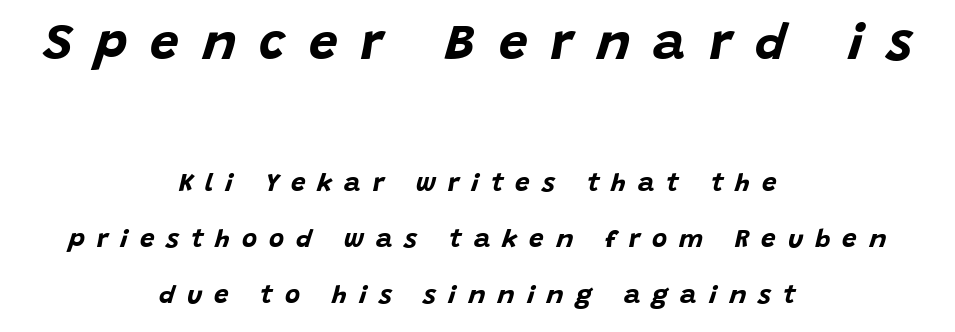
Q: Is the text bold? A: Yes.
Q: Is the text italic (slanted)? A: Yes, it leans right by about 15 degrees.
Q: Is the text underlined? A: No.
Q: How is the paragraph aligned? A: Centered.
Q: Is the spacing between letters normal or unusually wide? A: Unusually wide.
Q: Is the spacing between lines tight, normal or loose? A: Loose.
Q: Which block of text is set in a larger size, the first (top) or the second (bottom)? A: The first (top) one.
Q: Width (condensed, normal, or wide)? A: Normal.
Q: Stroke contrast? A: Low.
Q: x-height? A: Large.
Q: Monospaced? A: No.
